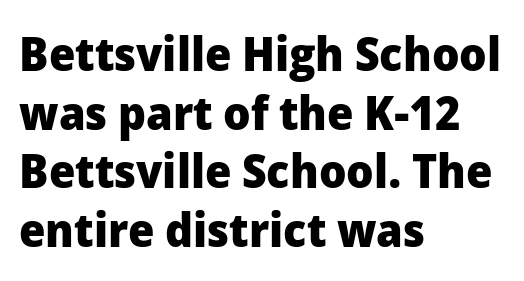
The image shows 48 px heavy sans-serif type, upright; set left-aligned, line spacing 1.22x, normal letter spacing, not underlined; low stroke contrast and a medium x-height.
